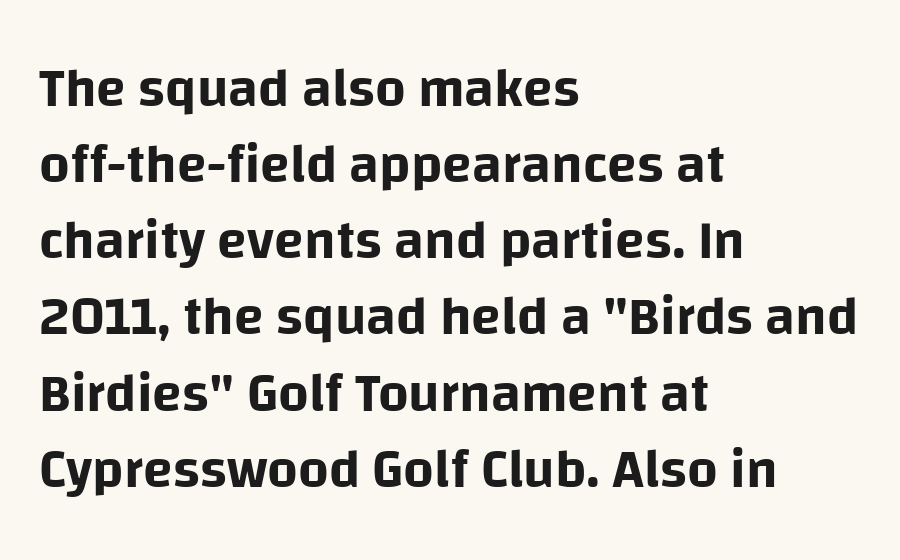
Q: Is the text italic (slanted)? A: No, it is upright.
Q: Is the typeface a serif or a sans-serif typeface? A: Sans-serif.
Q: Is the text underlined? A: No.
Q: How is the paragraph aligned? A: Left-aligned.
Q: Is the spacing between letters normal or unusually wide? A: Normal.
Q: Is the spacing between lines tight, normal or loose? A: Normal.
Q: Width (condensed, normal, or wide)? A: Normal.
Q: Stroke contrast? A: Low.
Q: x-height? A: Large.
Q: Monospaced? A: No.
